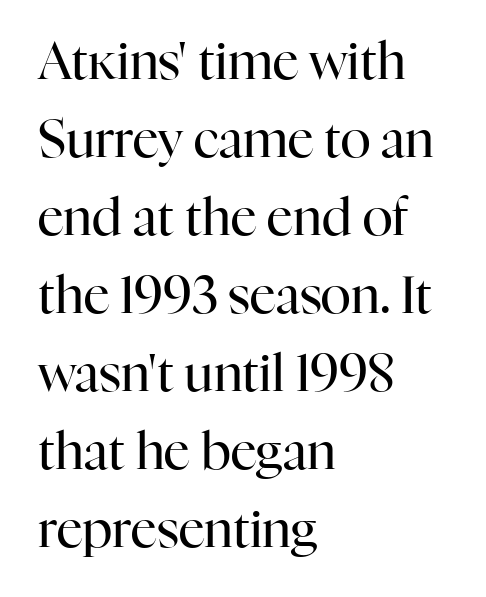
{"serif": "yes", "italic": "no", "bold": "no", "weight": "regular", "width": "normal", "stroke_contrast": "high", "x_height": "medium", "monospaced": "no", "underline": "no", "align": "left", "line_spacing": "normal", "line_spacing_ratio": 1.53, "letter_spacing": "normal", "letter_spacing_em": 0.0, "glyph_px": 51}
